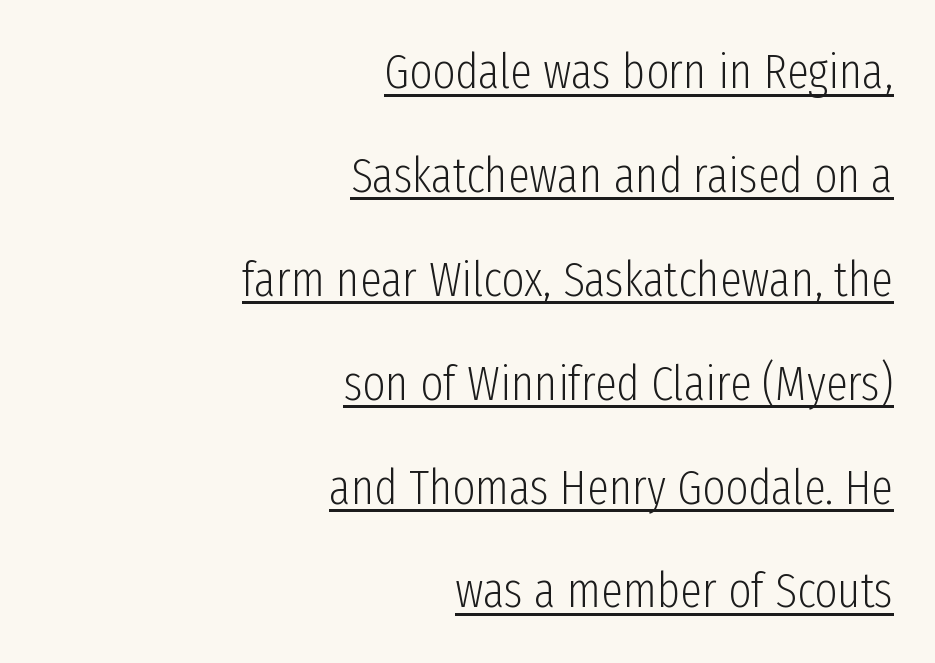
The image shows 49 px light, condensed sans-serif type, upright; set right-aligned, loose line spacing (2.12x), normal letter spacing, underlined; low stroke contrast and a medium x-height.
